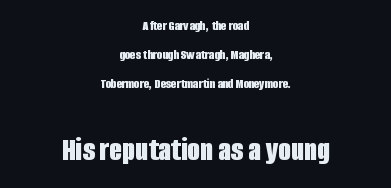
Q: Is the text bold? A: Yes.
Q: Is the text italic (slanted)? A: No, it is upright.
Q: Is the typeface a serif or a sans-serif typeface? A: Sans-serif.
Q: Is the text underlined? A: No.
Q: How is the paragraph aligned? A: Centered.
Q: Is the spacing between letters normal or unusually wide? A: Normal.
Q: Is the spacing between lines tight, normal or loose? A: Loose.
Q: Which block of text is set in a larger size, the first (top) or the second (bottom)? A: The second (bottom) one.
Q: Width (condensed, normal, or wide)? A: Condensed.
Q: Stroke contrast? A: Low.
Q: x-height? A: Large.
Q: Monospaced? A: No.
